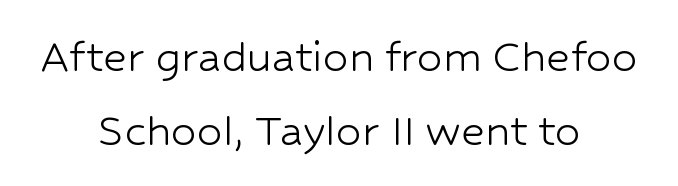
Q: Is the text bold? A: No.
Q: Is the text italic (slanted)? A: No, it is upright.
Q: Is the typeface a serif or a sans-serif typeface? A: Sans-serif.
Q: Is the text underlined? A: No.
Q: How is the paragraph aligned? A: Centered.
Q: Is the spacing between letters normal or unusually wide? A: Normal.
Q: Is the spacing between lines tight, normal or loose? A: Normal.
Q: Width (condensed, normal, or wide)? A: Normal.
Q: Stroke contrast? A: Low.
Q: x-height? A: Medium.
Q: Monospaced? A: No.
